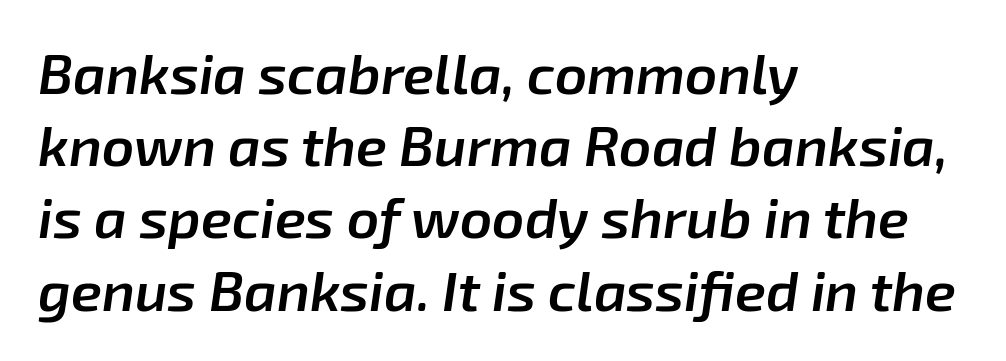
The image shows 56 px semibold type, italic (leaning right); set left-aligned, normal line spacing (1.29x), normal letter spacing, not underlined; low stroke contrast and a medium x-height.
